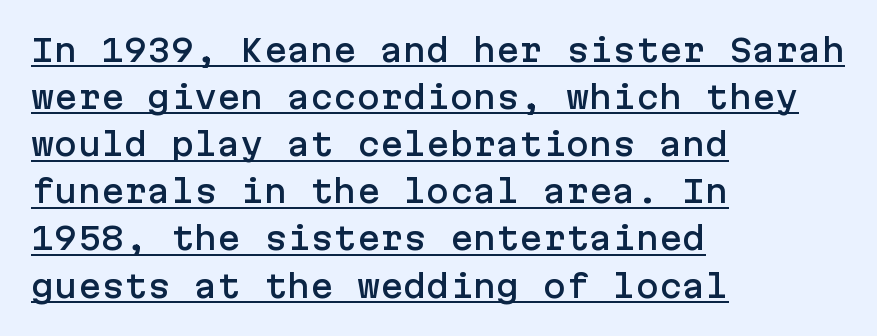
The image shows 31 px sans-serif type, upright; set left-aligned, normal line spacing (1.52x), normal letter spacing, underlined; low stroke contrast and a medium x-height.
